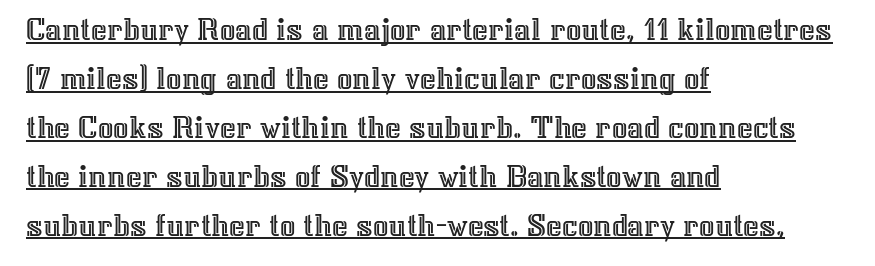
Q: Is the text italic (slanted)? A: No, it is upright.
Q: Is the text underlined? A: Yes.
Q: How is the paragraph aligned? A: Left-aligned.
Q: Is the spacing between letters normal or unusually wide? A: Normal.
Q: Is the spacing between lines tight, normal or loose? A: Normal.
Q: Width (condensed, normal, or wide)? A: Normal.
Q: x-height? A: Medium.
Q: Monospaced? A: No.
